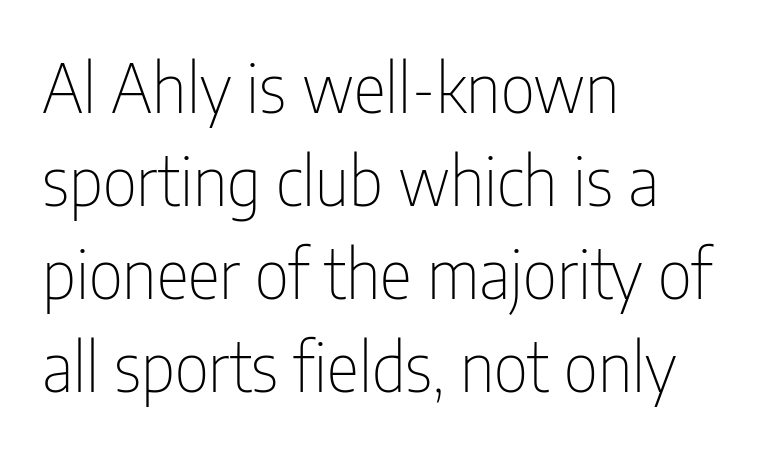
{"serif": "no", "italic": "no", "bold": "no", "weight": "thin", "width": "condensed", "stroke_contrast": "low", "x_height": "medium", "monospaced": "no", "underline": "no", "align": "left", "line_spacing": "normal", "line_spacing_ratio": 1.37, "letter_spacing": "normal", "letter_spacing_em": 0.0, "glyph_px": 68}
